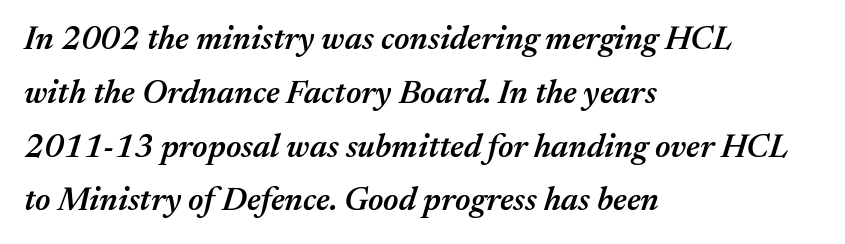
The image shows 33 px semibold type, italic (leaning right); set left-aligned, normal line spacing (1.63x), normal letter spacing, not underlined; medium stroke contrast and a medium x-height.
